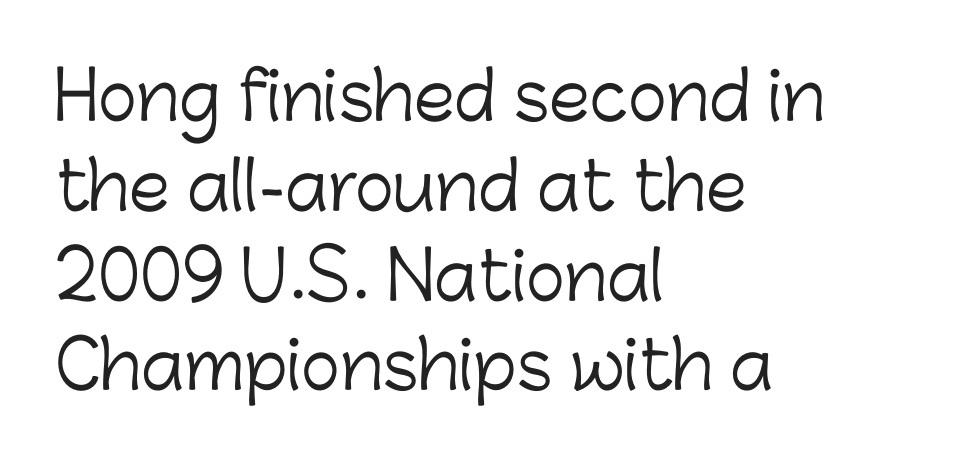
{"serif": "no", "italic": "no", "bold": "no", "weight": "light", "width": "normal", "stroke_contrast": "low", "x_height": "medium", "monospaced": "no", "underline": "no", "align": "left", "line_spacing": "normal", "line_spacing_ratio": 1.36, "letter_spacing": "normal", "letter_spacing_em": 0.0, "glyph_px": 66}
